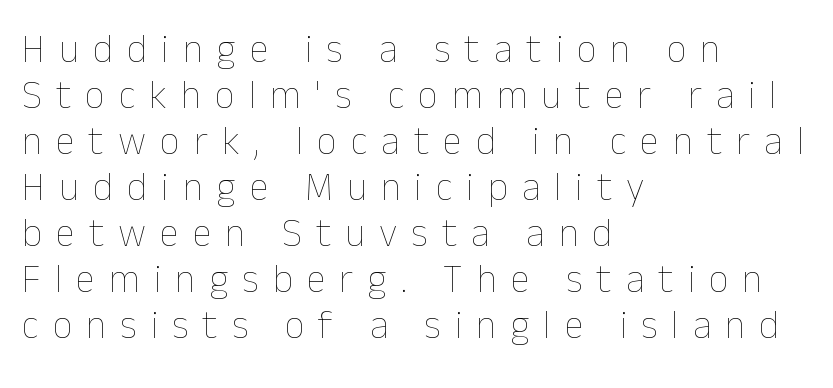
Q: Is the text bold? A: No.
Q: Is the text italic (slanted)? A: No, it is upright.
Q: Is the text underlined? A: No.
Q: How is the paragraph aligned? A: Left-aligned.
Q: Is the spacing between letters normal or unusually wide? A: Unusually wide.
Q: Width (condensed, normal, or wide)? A: Normal.
Q: Stroke contrast? A: Low.
Q: x-height? A: Medium.
Q: Monospaced? A: No.
